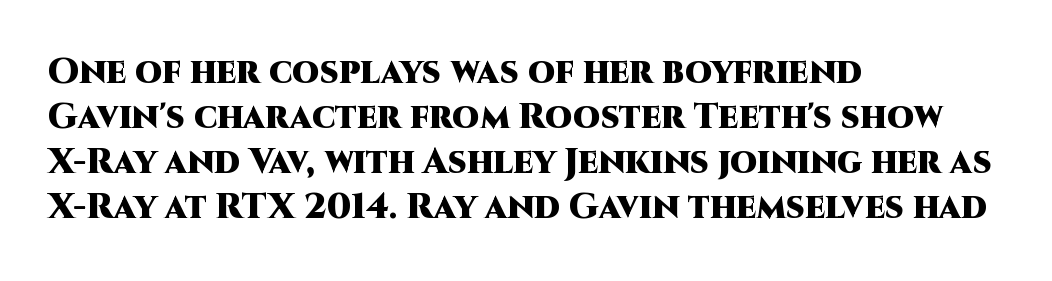
{"serif": "no", "italic": "no", "bold": "yes", "weight": "heavy", "width": "normal", "stroke_contrast": "high", "x_height": "large", "monospaced": "no", "underline": "no", "align": "left", "line_spacing": "normal", "line_spacing_ratio": 1.29, "letter_spacing": "normal", "letter_spacing_em": 0.0, "glyph_px": 35}
